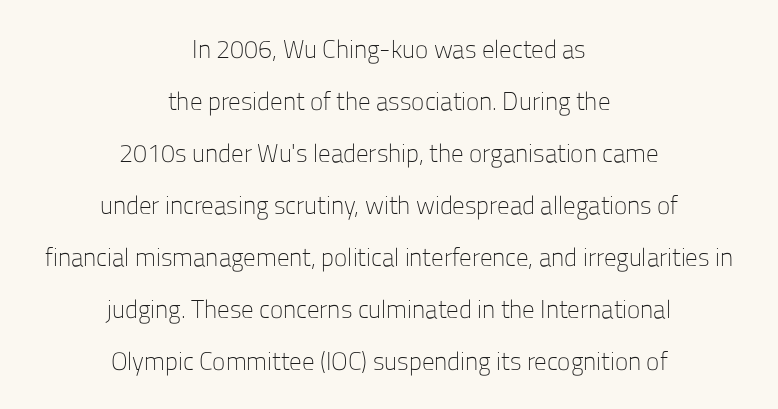
The gaps between neighbouring characters are ordinary and unremarkable. Stems here are at most as thick as an everyday book face. Rows of type keep a wide berth in the vertical direction. A bare baseline throughout the passage. Each line is balanced around a shared central axis. Posture: straight, roman, zero tilt.
